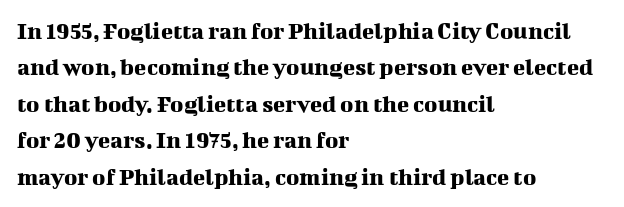
The image shows 25 px text type, upright; set left-aligned, normal line spacing (1.46x), normal letter spacing, not underlined.
